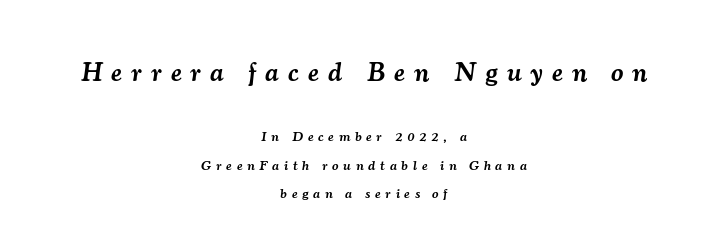
Q: Is the text bold? A: Semi-bold.
Q: Is the text italic (slanted)? A: Yes, it leans right by about 7 degrees.
Q: Is the text underlined? A: No.
Q: How is the paragraph aligned? A: Centered.
Q: Is the spacing between letters normal or unusually wide? A: Unusually wide.
Q: Is the spacing between lines tight, normal or loose? A: Loose.
Q: Which block of text is set in a larger size, the first (top) or the second (bottom)? A: The first (top) one.
